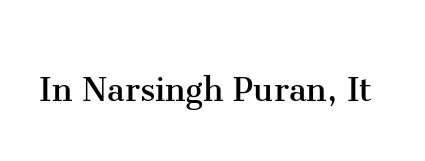
Is this a fixed-width face? No — the glyphs have proportional, varying widths. Is there any slant? The stems are plumb. No extra tracking has been applied to these lines. The characters are drawn with everyday or finer stroke widths. Unlike a clean sans, this face finishes its strokes with serifs. Beneath every word, the page is bare.
